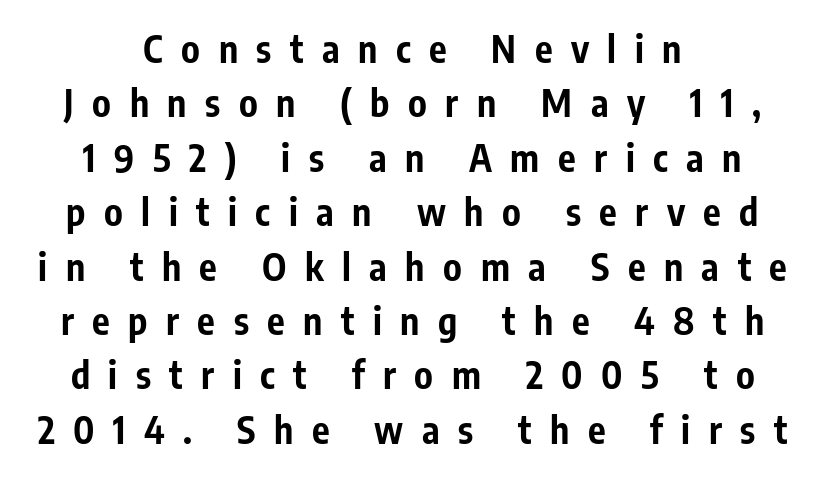
Q: Is the text bold? A: Yes.
Q: Is the text italic (slanted)? A: No, it is upright.
Q: Is the typeface a serif or a sans-serif typeface? A: Sans-serif.
Q: Is the text underlined? A: No.
Q: How is the paragraph aligned? A: Centered.
Q: Is the spacing between letters normal or unusually wide? A: Unusually wide.
Q: Is the spacing between lines tight, normal or loose? A: Normal.
Q: Width (condensed, normal, or wide)? A: Condensed.
Q: Stroke contrast? A: Low.
Q: x-height? A: Medium.
Q: Monospaced? A: No.
